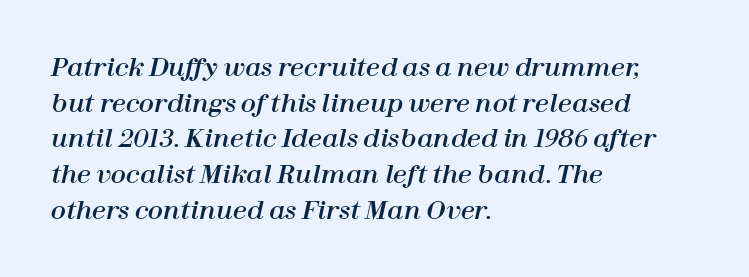
The image shows 25 px text type, italic (leaning right); set left-aligned, normal line spacing (1.43x), normal letter spacing, not underlined.
